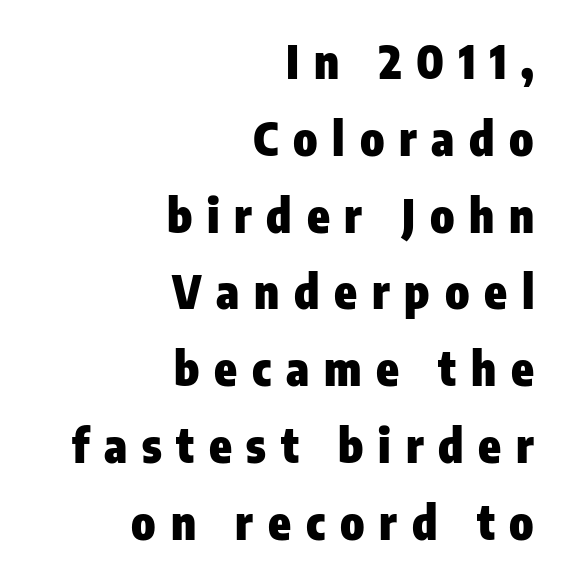
Q: Is the text bold? A: Yes.
Q: Is the text italic (slanted)? A: No, it is upright.
Q: Is the typeface a serif or a sans-serif typeface? A: Sans-serif.
Q: Is the text underlined? A: No.
Q: How is the paragraph aligned? A: Right-aligned.
Q: Is the spacing between letters normal or unusually wide? A: Unusually wide.
Q: Is the spacing between lines tight, normal or loose? A: Normal.
Q: Width (condensed, normal, or wide)? A: Condensed.
Q: Stroke contrast? A: Low.
Q: x-height? A: Medium.
Q: Monospaced? A: No.
